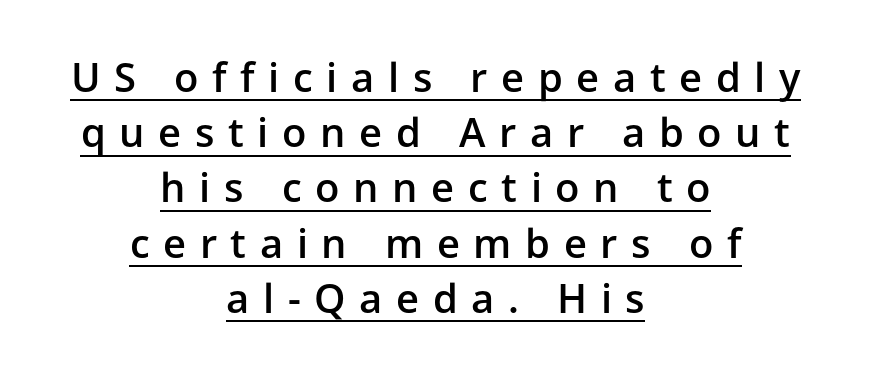
Q: Is the text bold? A: Semi-bold.
Q: Is the text italic (slanted)? A: No, it is upright.
Q: Is the typeface a serif or a sans-serif typeface? A: Sans-serif.
Q: Is the text underlined? A: Yes.
Q: How is the paragraph aligned? A: Centered.
Q: Is the spacing between letters normal or unusually wide? A: Unusually wide.
Q: Is the spacing between lines tight, normal or loose? A: Normal.
Q: Width (condensed, normal, or wide)? A: Normal.
Q: Stroke contrast? A: Low.
Q: x-height? A: Medium.
Q: Monospaced? A: No.
